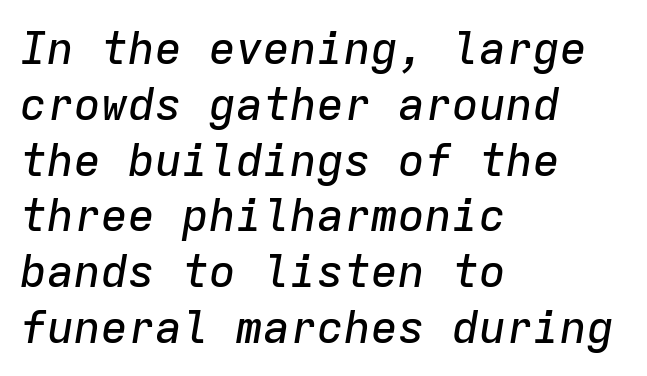
{"italic": "yes", "lean": "right", "slant_degrees": 9, "width": "normal", "stroke_contrast": "low", "x_height": "medium", "monospaced": "yes", "underline": "no", "align": "left", "line_spacing_ratio": 1.24, "letter_spacing": "normal", "letter_spacing_em": 0.0, "glyph_px": 45}
